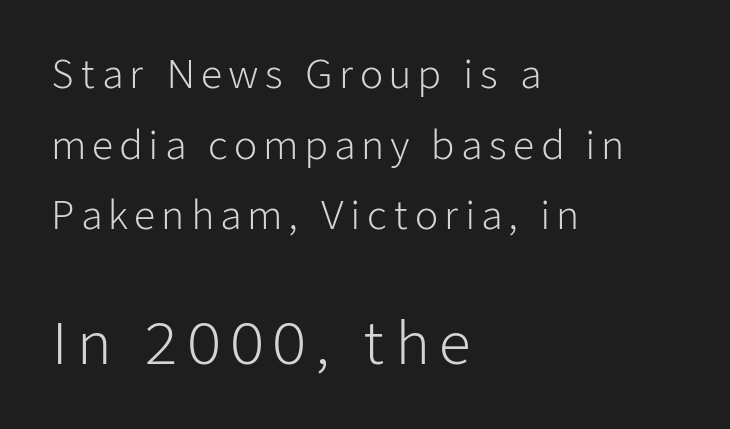
The setting favours the left margin, as ordinary paragraphs usually do. A typesetter would mark this as roman, not italic. The string is rendered with underlining switched off. In terms of letterform style, serifs are entirely absent. The letters advance in unequal steps, a hallmark of proportional type. The typesetting does not lean heavy: it is not bold.
